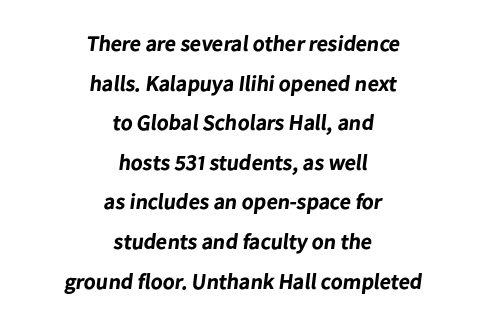
Centered paragraph, ragged on both sides. Strong, thick strokes mark this as bold type. Anything drawn beneath the words? Only blank space. This rendering leaves character spacing at its baseline value.
